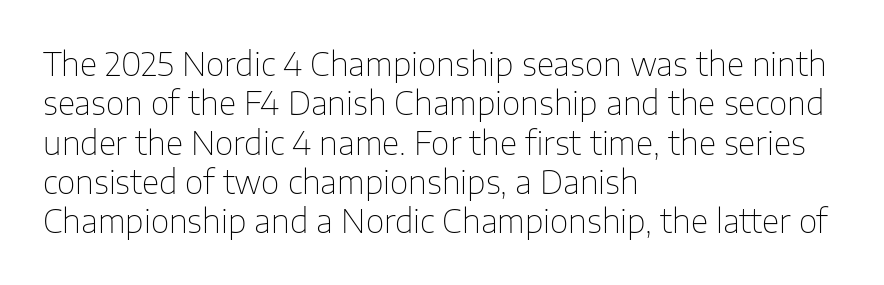
Q: Is the text bold? A: No.
Q: Is the text italic (slanted)? A: No, it is upright.
Q: Is the typeface a serif or a sans-serif typeface? A: Sans-serif.
Q: Is the text underlined? A: No.
Q: How is the paragraph aligned? A: Left-aligned.
Q: Is the spacing between letters normal or unusually wide? A: Normal.
Q: Width (condensed, normal, or wide)? A: Normal.
Q: Stroke contrast? A: Low.
Q: x-height? A: Medium.
Q: Monospaced? A: No.
